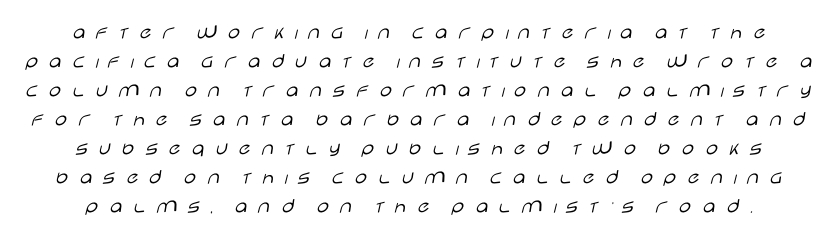
The tracking reads as deliberately expanded to a designer's eye. Stroke mass is kept to a normal reading level or below. The area under the type is left untouched. This block has exactly the height ordinary leading produces.
